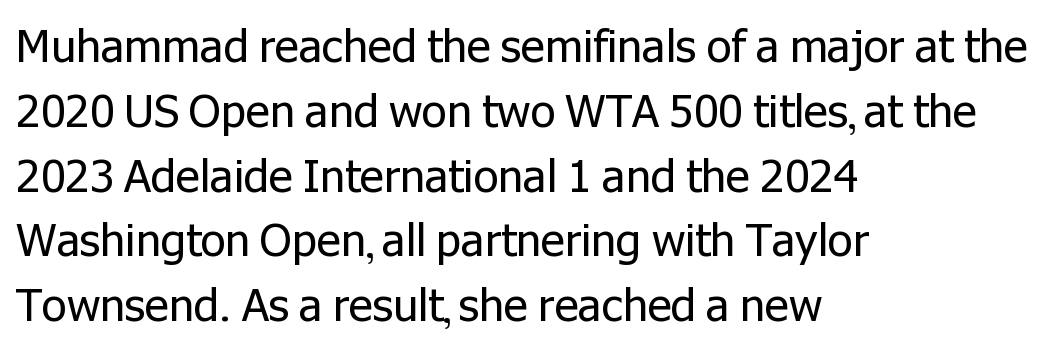
Q: Is the text bold? A: No.
Q: Is the text italic (slanted)? A: No, it is upright.
Q: Is the typeface a serif or a sans-serif typeface? A: Sans-serif.
Q: Is the text underlined? A: No.
Q: How is the paragraph aligned? A: Left-aligned.
Q: Is the spacing between letters normal or unusually wide? A: Normal.
Q: Is the spacing between lines tight, normal or loose? A: Normal.
Q: Width (condensed, normal, or wide)? A: Normal.
Q: Stroke contrast? A: Low.
Q: x-height? A: Medium.
Q: Monospaced? A: No.
